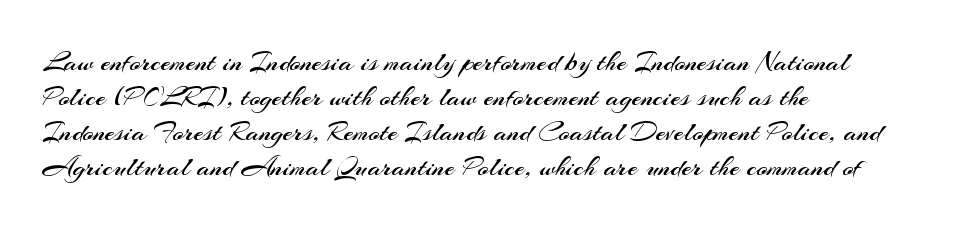
Q: Is the text bold? A: No.
Q: Is the text italic (slanted)? A: Yes.
Q: Is the typeface a serif or a sans-serif typeface? A: Sans-serif.
Q: Is the text underlined? A: No.
Q: How is the paragraph aligned? A: Left-aligned.
Q: Is the spacing between letters normal or unusually wide? A: Normal.
Q: Width (condensed, normal, or wide)? A: Normal.
Q: Stroke contrast? A: Medium.
Q: x-height? A: Small.
Q: Monospaced? A: No.
